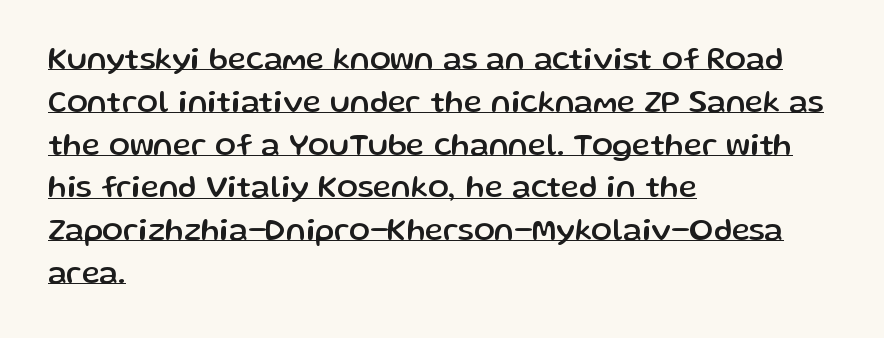
{"serif": "no", "italic": "no", "width": "normal", "stroke_contrast": "low", "x_height": "medium", "monospaced": "no", "underline": "yes", "align": "left", "line_spacing": "normal", "line_spacing_ratio": 1.38, "letter_spacing": "normal", "letter_spacing_em": 0.0, "glyph_px": 31}
